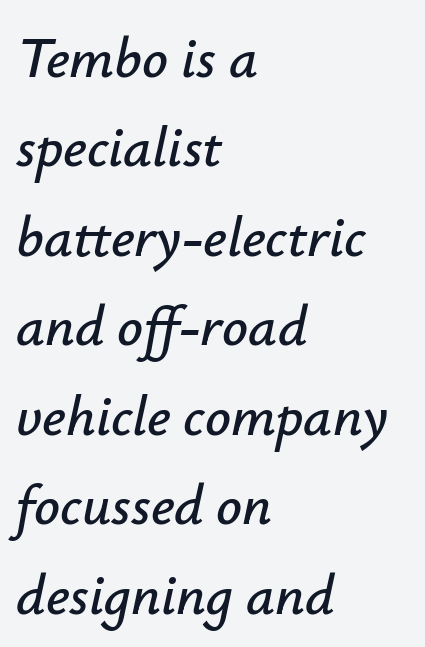
The image shows 57 px text type, italic (leaning right); set left-aligned, normal line spacing (1.57x), normal letter spacing, not underlined; low stroke contrast and a small x-height.
